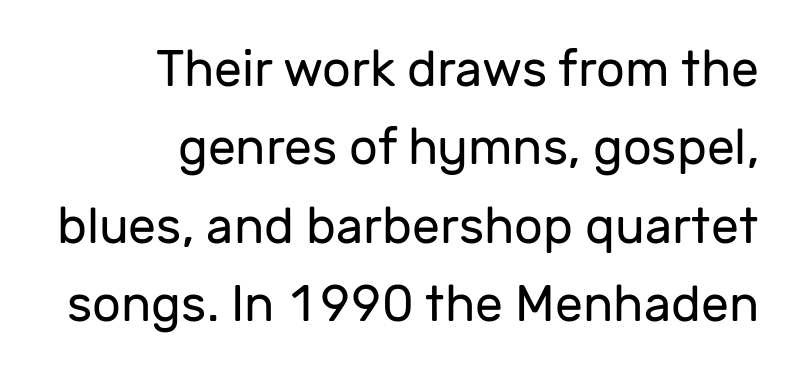
The image shows 50 px regular-weight sans-serif type, upright; set right-aligned, normal line spacing (1.57x), normal letter spacing, not underlined; low stroke contrast and a medium x-height.
